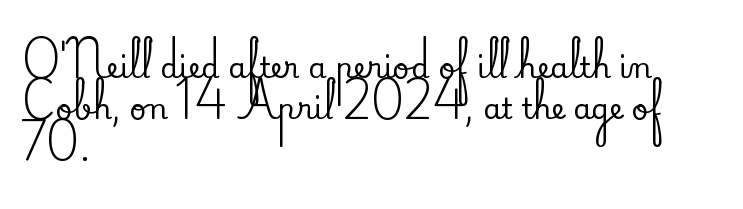
{"serif": "yes", "italic": "no", "width": "normal", "stroke_contrast": "medium", "x_height": "small", "monospaced": "no", "underline": "no", "align": "left", "line_spacing": "normal", "line_spacing_ratio": 1.41, "letter_spacing": "normal", "letter_spacing_em": 0.0, "glyph_px": 29}
